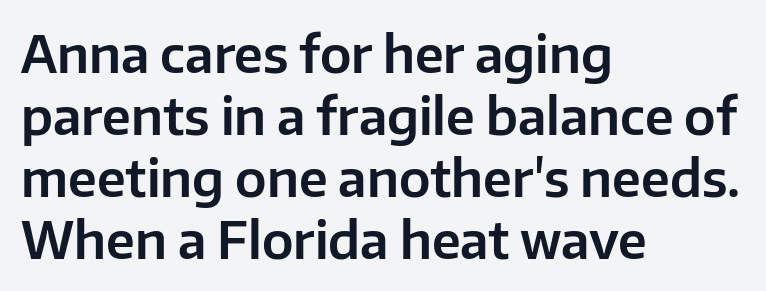
The image shows 50 px sans-serif type, upright; set left-aligned, line spacing 1.24x, normal letter spacing, not underlined; low stroke contrast and a medium x-height.
